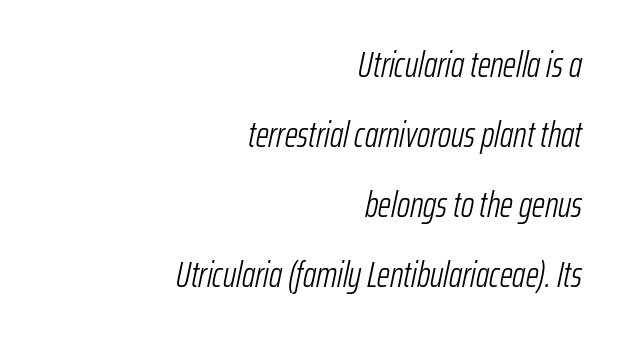
Q: Is the text bold? A: No.
Q: Is the text italic (slanted)? A: Yes, it leans right by about 12 degrees.
Q: Is the text underlined? A: No.
Q: How is the paragraph aligned? A: Right-aligned.
Q: Is the spacing between letters normal or unusually wide? A: Normal.
Q: Is the spacing between lines tight, normal or loose? A: Loose.
Q: Width (condensed, normal, or wide)? A: Condensed.
Q: Stroke contrast? A: Low.
Q: x-height? A: Medium.
Q: Monospaced? A: No.
